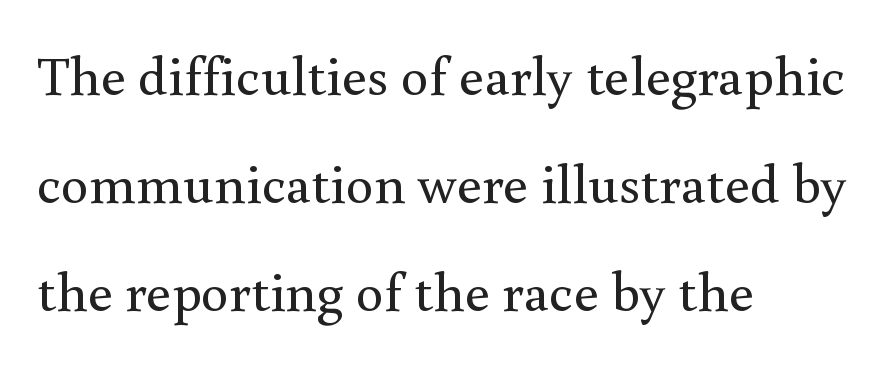
Q: Is the text bold? A: No.
Q: Is the text italic (slanted)? A: No, it is upright.
Q: Is the typeface a serif or a sans-serif typeface? A: Serif.
Q: Is the text underlined? A: No.
Q: How is the paragraph aligned? A: Left-aligned.
Q: Is the spacing between letters normal or unusually wide? A: Normal.
Q: Is the spacing between lines tight, normal or loose? A: Loose.
Q: Width (condensed, normal, or wide)? A: Normal.
Q: x-height? A: Small.
Q: Monospaced? A: No.
